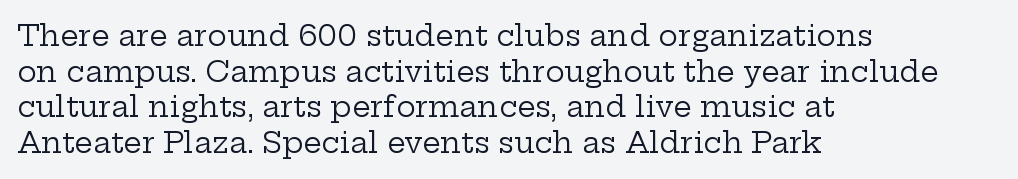
The image shows 29 px regular-weight, wide serif type, upright; set left-aligned, line spacing 1.23x, normal letter spacing, not underlined; low stroke contrast and a medium x-height.
